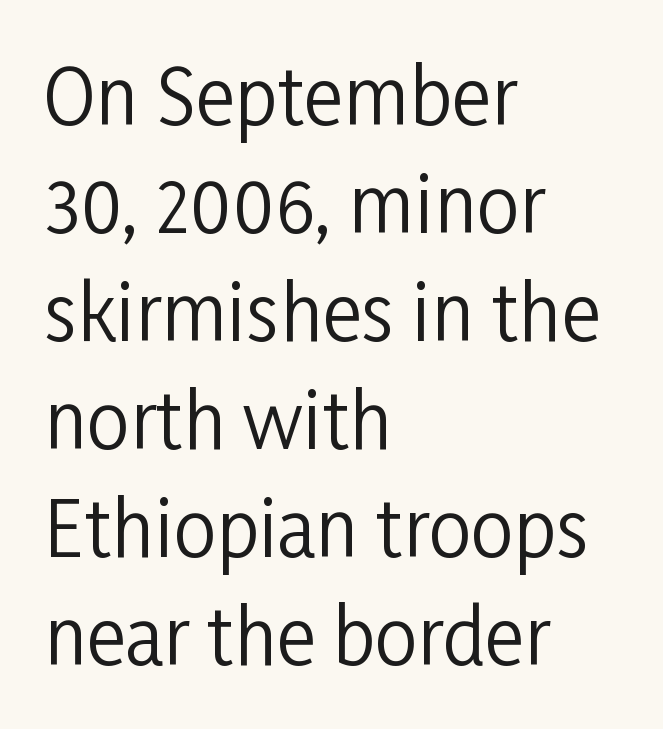
If you drew a ruler down the left edge, every line would touch it. Every character sits straight up, as roman type does. Think of a printed novel: that variable character pitch is what you see here. Stem width sits at or under what a default text font uses. Summary of vertical rhythm: regular, with standard interline spacing.
